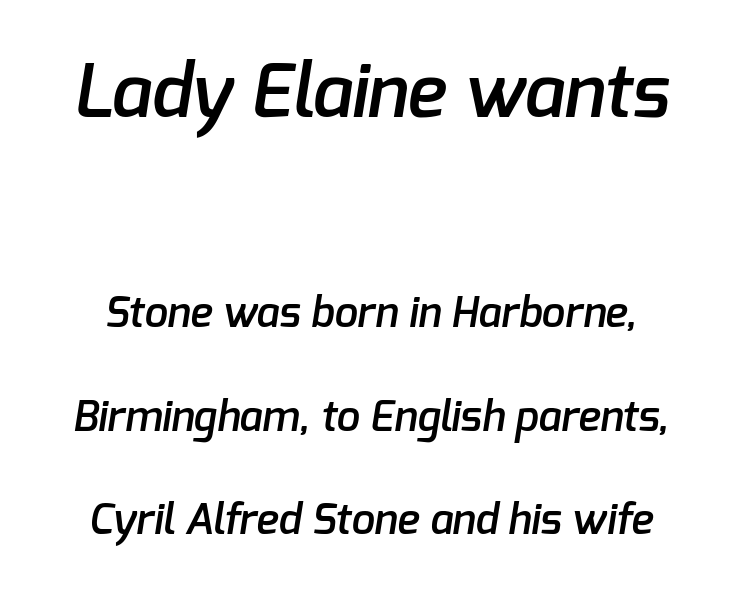
Q: Is the text bold? A: Semi-bold.
Q: Is the typeface a serif or a sans-serif typeface? A: Sans-serif.
Q: Is the text underlined? A: No.
Q: Is the spacing between letters normal or unusually wide? A: Normal.
Q: Is the spacing between lines tight, normal or loose? A: Loose.
Q: Which block of text is set in a larger size, the first (top) or the second (bottom)? A: The first (top) one.
Q: Width (condensed, normal, or wide)? A: Normal.
Q: Stroke contrast? A: Low.
Q: x-height? A: Medium.
Q: Monospaced? A: No.
